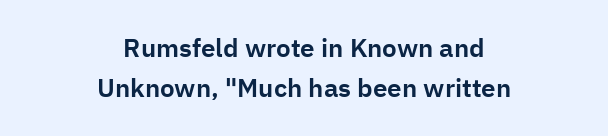
{"italic": "no", "underline": "no", "align": "center", "line_spacing": "normal", "line_spacing_ratio": 1.53, "letter_spacing": "normal", "letter_spacing_em": 0.0, "glyph_px": 26}
